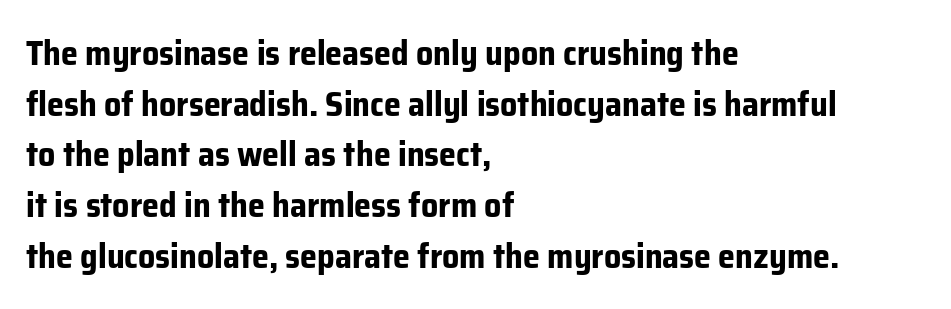
Regarding serifs, this sample does without them. This is the regular roman posture of the typeface. In terms of letterspacing, this is plain default setting. This sample is left-justified, so line endings fall wherever the words run out. The rendering uses natural spacing where letterforms have individual widths.
